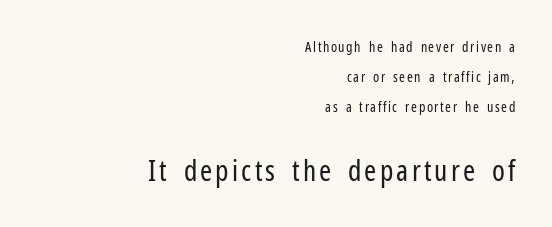
Nope, not italic — everything's standing straight. Type size steps up from the first block to the second. A typesetter would call this proportional, since set widths differ per character. The specimen omits any rule beneath the text block's lines.
